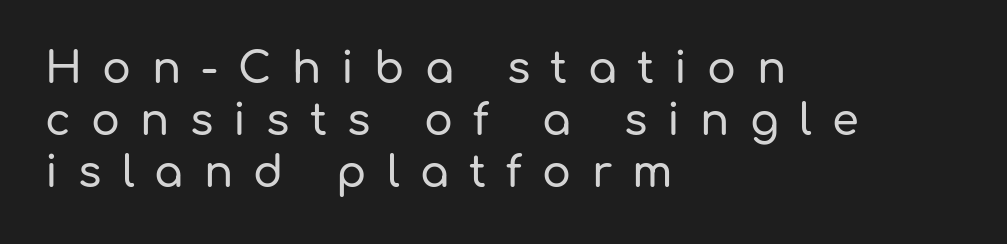
The image shows 43 px sans-serif type, upright; set left-aligned, line spacing 1.21x, unusually wide letter spacing (+0.47 em), not underlined; low stroke contrast and a medium x-height.
